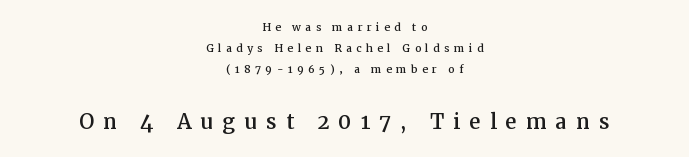
Q: Is the text italic (slanted)? A: No, it is upright.
Q: Is the typeface a serif or a sans-serif typeface? A: Serif.
Q: Is the text underlined? A: No.
Q: How is the paragraph aligned? A: Centered.
Q: Is the spacing between letters normal or unusually wide? A: Unusually wide.
Q: Is the spacing between lines tight, normal or loose? A: Normal.
Q: Which block of text is set in a larger size, the first (top) or the second (bottom)? A: The second (bottom) one.
Q: Width (condensed, normal, or wide)? A: Normal.
Q: Stroke contrast? A: Medium.
Q: x-height? A: Medium.
Q: Monospaced? A: No.
